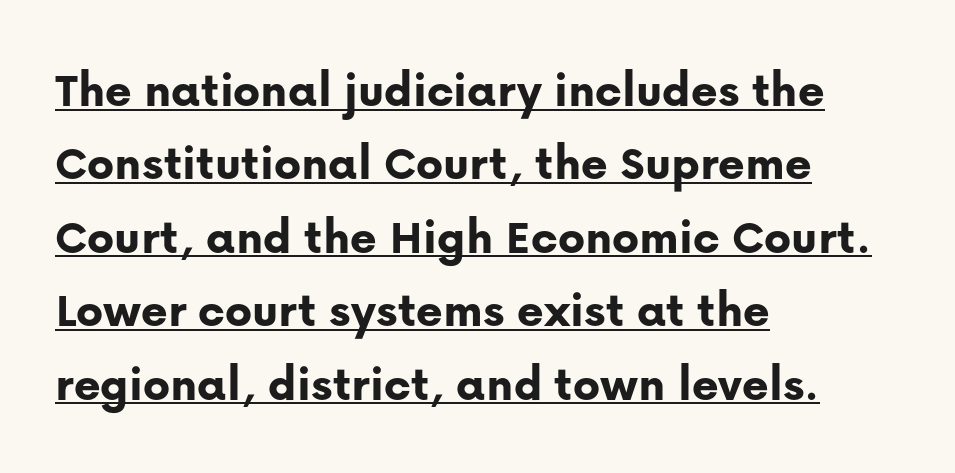
The image shows 51 px bold sans-serif type, upright; set left-aligned, normal line spacing (1.44x), normal letter spacing, underlined; low stroke contrast and a medium x-height.
